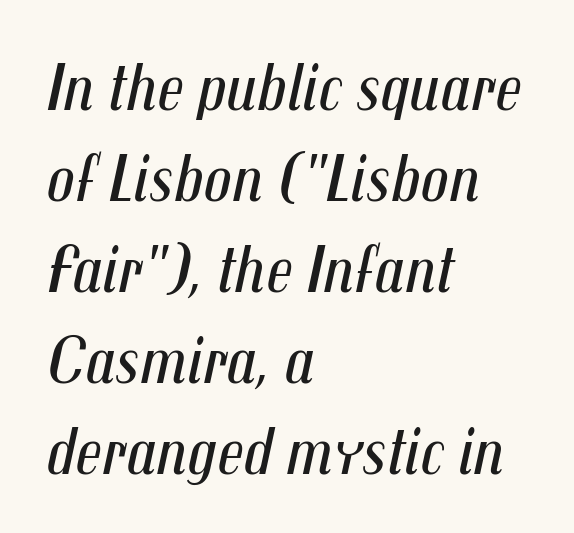
Compared with a centered layout, this one pins lines to the left instead. No letter is thick-stroked: the sample isn't bold. Honestly, the letter spacing is just normal — you wouldn't notice it. Each letter keeps its own natural width here, so spacing adapts to shape. The passage shown stacks its lines at a standard gap. The gap between lines stays unmarked.
